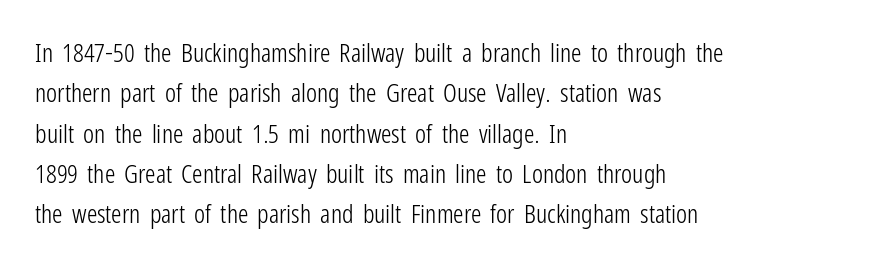
The image shows 26 px text type, upright; set left-aligned, normal line spacing (1.55x), normal letter spacing, not underlined.
